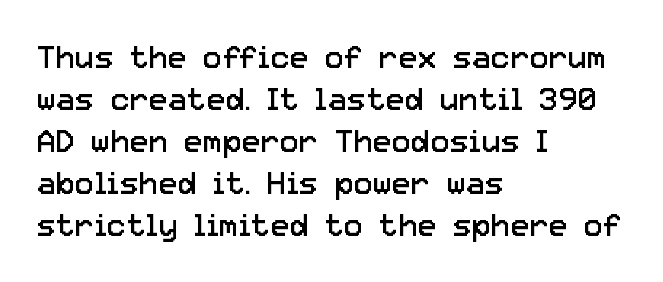
Stroke thickness stays within the range of a standard reading face or lighter. The lines are quadded left. Note the varied advance widths — an 'i' is clearly narrower than an 'm'. A clean baseline with only descenders dipping below it.
